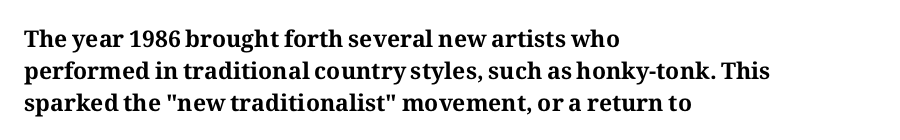
Compared with typical paragraphs, the rows here are spaced about the same. In terms of posture, this sample is upright. You'd pick this weight for a headline — it's a proper bold. Typeset ragged right — the left edge is the straight one.
